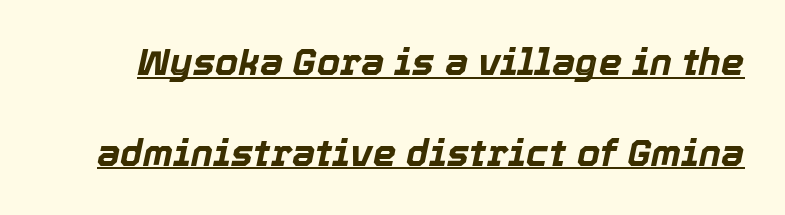
Q: Is the text bold? A: Yes.
Q: Is the text italic (slanted)? A: Yes, it leans right by about 12 degrees.
Q: Is the text underlined? A: Yes.
Q: Is the spacing between letters normal or unusually wide? A: Normal.
Q: Is the spacing between lines tight, normal or loose? A: Loose.
Q: Width (condensed, normal, or wide)? A: Normal.
Q: x-height? A: Medium.
Q: Monospaced? A: No.
